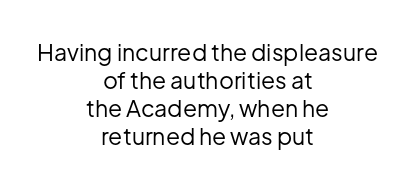
Q: Is the text bold? A: No.
Q: Is the text italic (slanted)? A: No, it is upright.
Q: Is the text underlined? A: No.
Q: How is the paragraph aligned? A: Centered.
Q: Is the spacing between letters normal or unusually wide? A: Normal.
